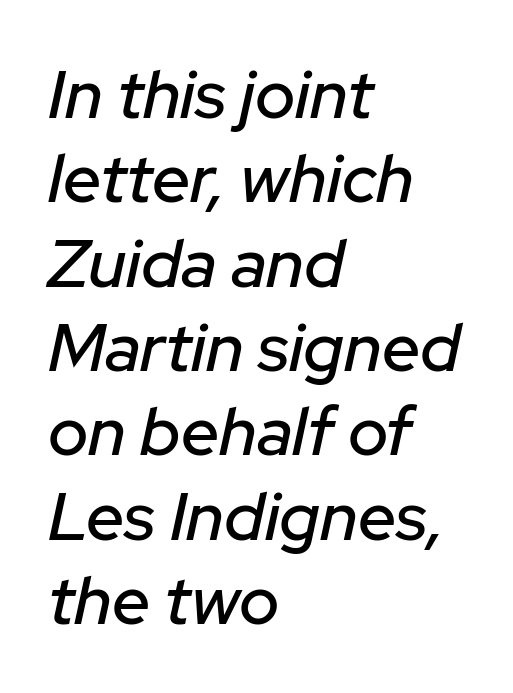
The image shows 68 px text type, italic (leaning right); set left-aligned, line spacing 1.24x, normal letter spacing, not underlined; low stroke contrast and a medium x-height.
